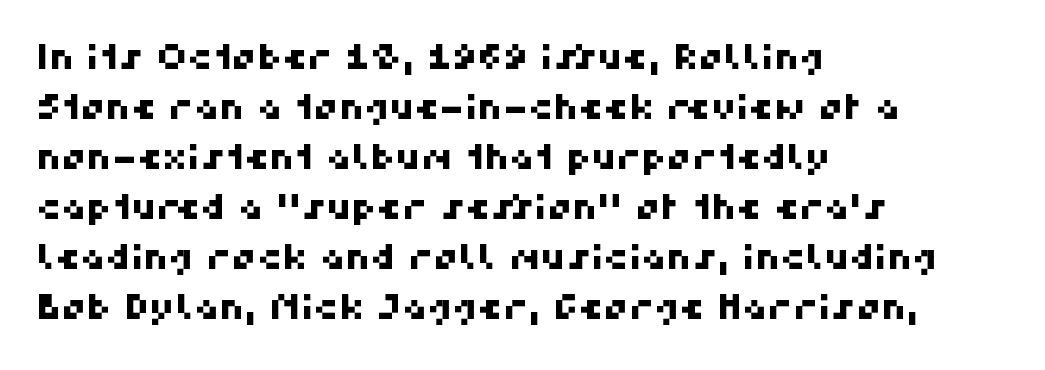
{"serif": "no", "width": "normal", "stroke_contrast": "high", "x_height": "medium", "monospaced": "no", "underline": "no", "align": "left", "line_spacing": "normal", "line_spacing_ratio": 1.43, "letter_spacing": "normal", "letter_spacing_em": 0.0, "glyph_px": 35}
